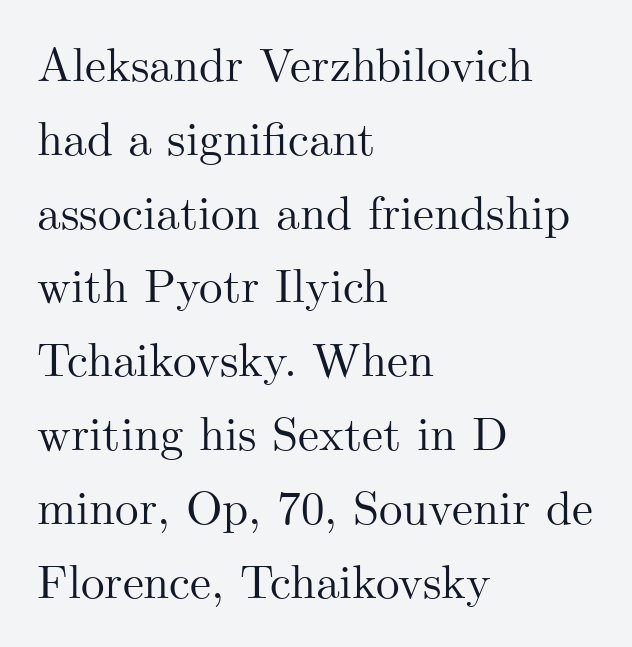
{"serif": "yes", "italic": "no", "width": "normal", "stroke_contrast": "medium", "x_height": "small", "monospaced": "no", "underline": "no", "align": "left", "line_spacing": "normal", "line_spacing_ratio": 1.57, "letter_spacing": "normal", "letter_spacing_em": 0.0, "glyph_px": 47}
